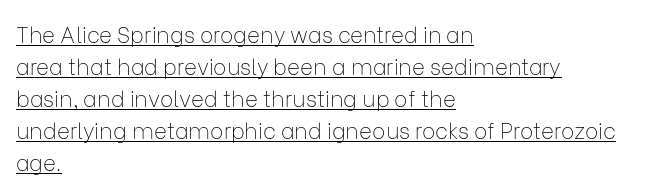
{"italic": "no", "bold": "no", "underline": "yes", "align": "left", "line_spacing": "normal", "line_spacing_ratio": 1.46, "letter_spacing": "normal", "letter_spacing_em": 0.0, "glyph_px": 22}
